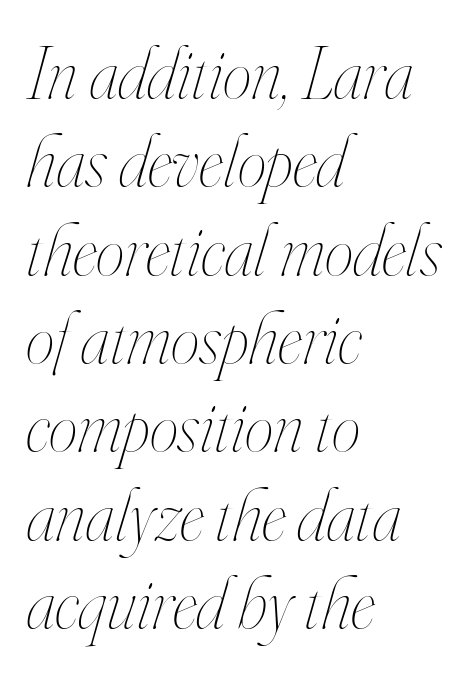
There is no visible air inserted between adjacent glyphs. Italic: yes, the glyphs are oblique. Descenders hang freely into open space. Stems here are at most as thick as an everyday book face. Reading down the block, your eye returns to a fixed left position each line.
